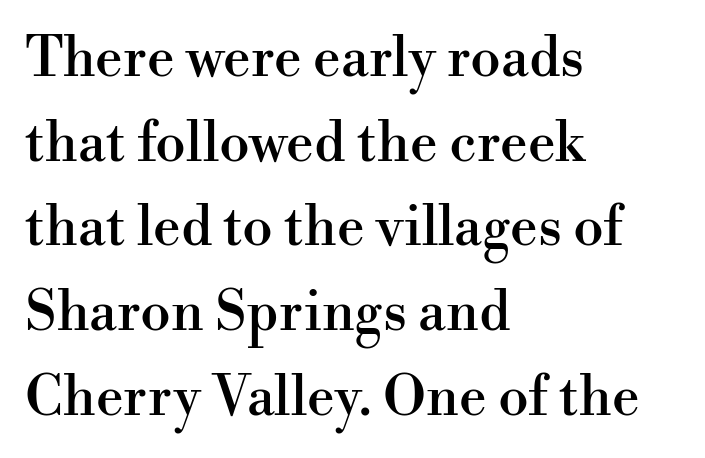
Q: Is the text italic (slanted)? A: No, it is upright.
Q: Is the typeface a serif or a sans-serif typeface? A: Serif.
Q: Is the text underlined? A: No.
Q: How is the paragraph aligned? A: Left-aligned.
Q: Is the spacing between letters normal or unusually wide? A: Normal.
Q: Is the spacing between lines tight, normal or loose? A: Normal.
Q: Width (condensed, normal, or wide)? A: Normal.
Q: Stroke contrast? A: High.
Q: x-height? A: Small.
Q: Monospaced? A: No.
